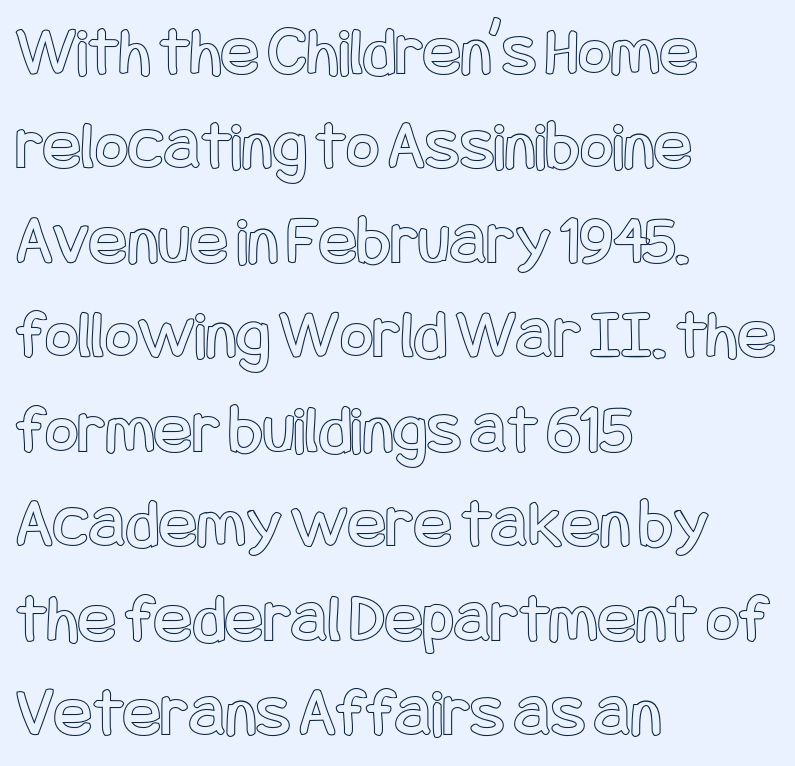
Q: Is the text italic (slanted)? A: No, it is upright.
Q: Is the text underlined? A: No.
Q: How is the paragraph aligned? A: Left-aligned.
Q: Is the spacing between letters normal or unusually wide? A: Normal.
Q: Is the spacing between lines tight, normal or loose? A: Normal.
Q: Width (condensed, normal, or wide)? A: Condensed.
Q: x-height? A: Large.
